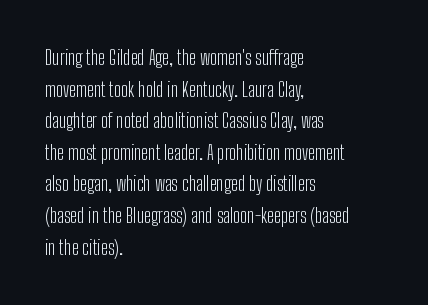
Q: Is the text bold? A: No.
Q: Is the text italic (slanted)? A: No, it is upright.
Q: Is the text underlined? A: No.
Q: How is the paragraph aligned? A: Left-aligned.
Q: Is the spacing between letters normal or unusually wide? A: Normal.
Q: Is the spacing between lines tight, normal or loose? A: Normal.
